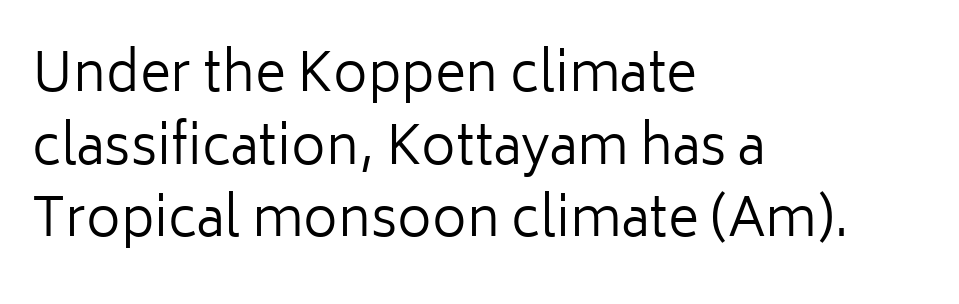
Q: Is the text bold? A: No.
Q: Is the text italic (slanted)? A: No, it is upright.
Q: Is the typeface a serif or a sans-serif typeface? A: Sans-serif.
Q: Is the text underlined? A: No.
Q: How is the paragraph aligned? A: Left-aligned.
Q: Is the spacing between letters normal or unusually wide? A: Normal.
Q: Is the spacing between lines tight, normal or loose? A: Normal.
Q: Width (condensed, normal, or wide)? A: Normal.
Q: Stroke contrast? A: Low.
Q: x-height? A: Medium.
Q: Monospaced? A: No.
